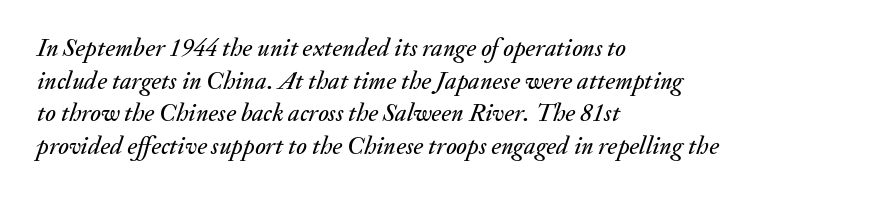
The specimen reads as italic at a glance. Descender tails drop into unmarked territory. The paragraph has a hard left edge and a soft right edge. Summary of vertical rhythm: regular, with standard interline spacing.
